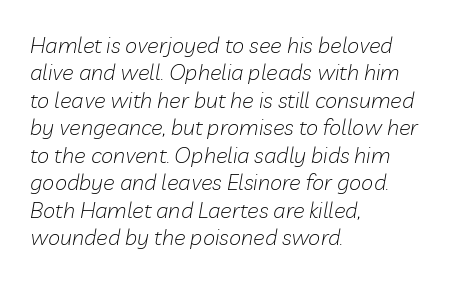
The image shows 22 px text type, italic (leaning right); set left-aligned, normal line spacing (1.25x), normal letter spacing, not underlined.
